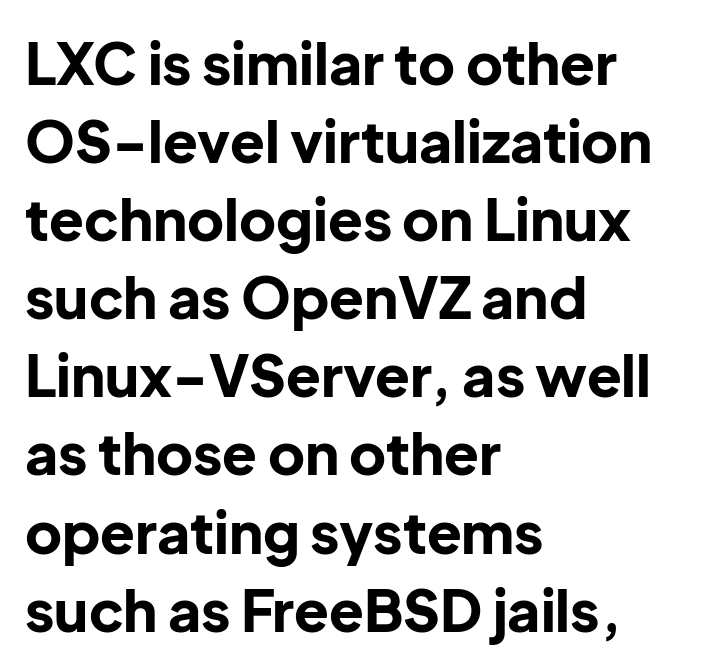
The image shows 57 px bold sans-serif type, upright; set left-aligned, normal line spacing (1.37x), normal letter spacing, not underlined; low stroke contrast and a medium x-height.
